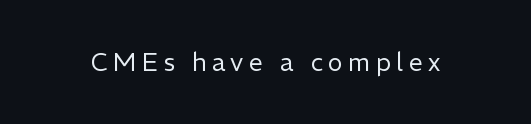
Q: Is the text bold? A: No.
Q: Is the text italic (slanted)? A: No, it is upright.
Q: Is the text underlined? A: No.
Q: Is the spacing between letters normal or unusually wide? A: Unusually wide.
